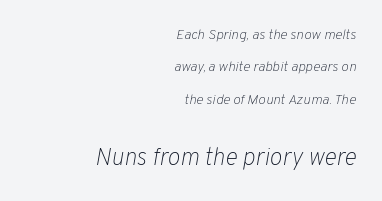
Q: Is the text bold? A: No.
Q: Is the text italic (slanted)? A: Yes, it leans right by about 10 degrees.
Q: Is the text underlined? A: No.
Q: How is the paragraph aligned? A: Right-aligned.
Q: Is the spacing between letters normal or unusually wide? A: Normal.
Q: Is the spacing between lines tight, normal or loose? A: Loose.
Q: Which block of text is set in a larger size, the first (top) or the second (bottom)? A: The second (bottom) one.
